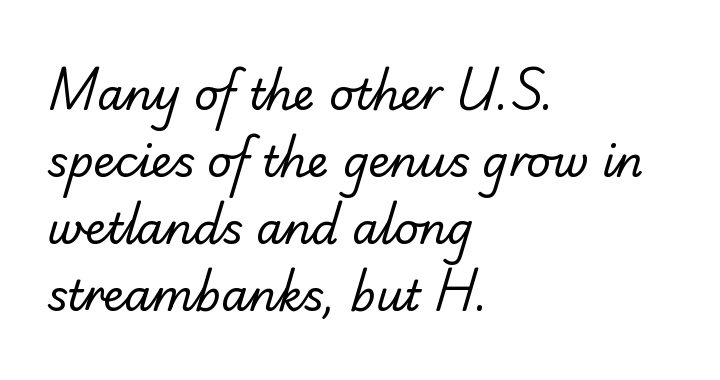
The image shows 43 px regular-weight sans-serif type; set left-aligned, normal line spacing (1.56x), normal letter spacing, not underlined; low stroke contrast and a small x-height.
